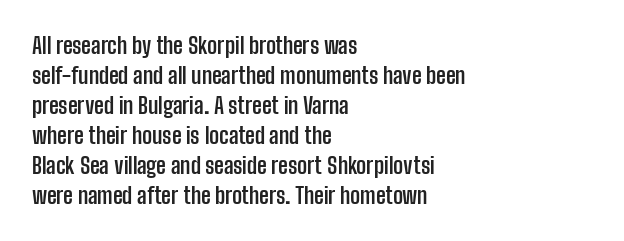
Italic: no, the glyphs are upright roman. Standard letterfit; no display-style spreading of the glyphs. Glance below the letters and you will spot only blank space. Its strokes are broad and dark, the hallmark of bold type.
